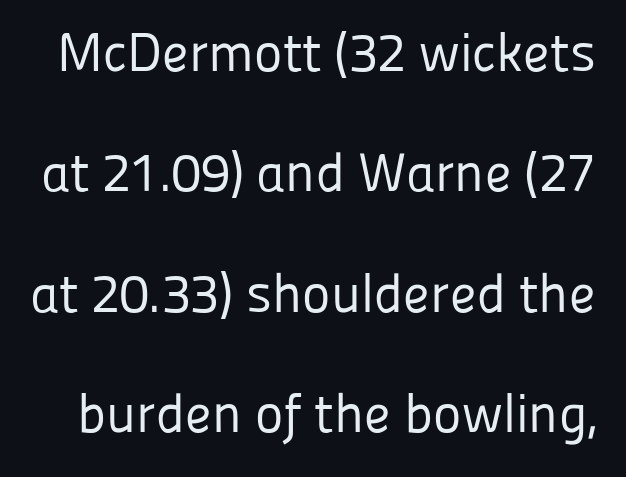
Q: Is the text bold? A: No.
Q: Is the text italic (slanted)? A: No, it is upright.
Q: Is the typeface a serif or a sans-serif typeface? A: Sans-serif.
Q: Is the text underlined? A: No.
Q: Is the spacing between letters normal or unusually wide? A: Normal.
Q: Is the spacing between lines tight, normal or loose? A: Loose.
Q: Width (condensed, normal, or wide)? A: Normal.
Q: Stroke contrast? A: Low.
Q: x-height? A: Medium.
Q: Monospaced? A: No.
